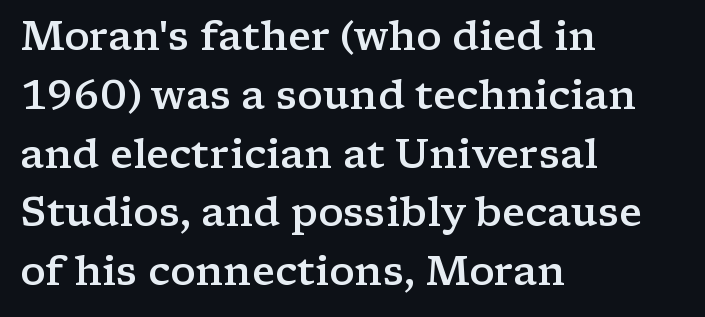
Q: Is the text bold? A: Semi-bold.
Q: Is the text italic (slanted)? A: No, it is upright.
Q: Is the typeface a serif or a sans-serif typeface? A: Serif.
Q: Is the text underlined? A: No.
Q: How is the paragraph aligned? A: Left-aligned.
Q: Is the spacing between letters normal or unusually wide? A: Normal.
Q: Is the spacing between lines tight, normal or loose? A: Normal.
Q: Width (condensed, normal, or wide)? A: Wide.
Q: Stroke contrast? A: Low.
Q: x-height? A: Medium.
Q: Monospaced? A: No.
